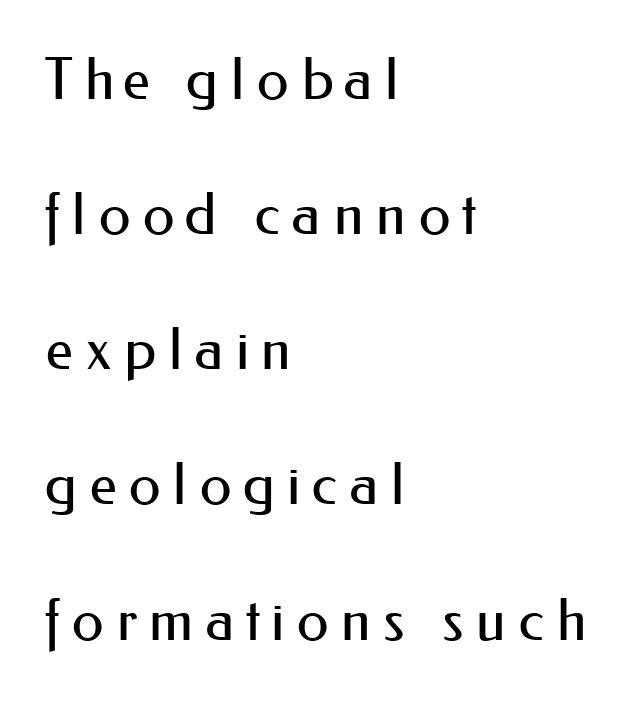
{"serif": "no", "italic": "no", "bold": "no", "weight": "regular", "width": "normal", "stroke_contrast": "medium", "x_height": "small", "monospaced": "no", "underline": "no", "align": "left", "line_spacing": "loose", "line_spacing_ratio": 2.33, "glyph_px": 58}
